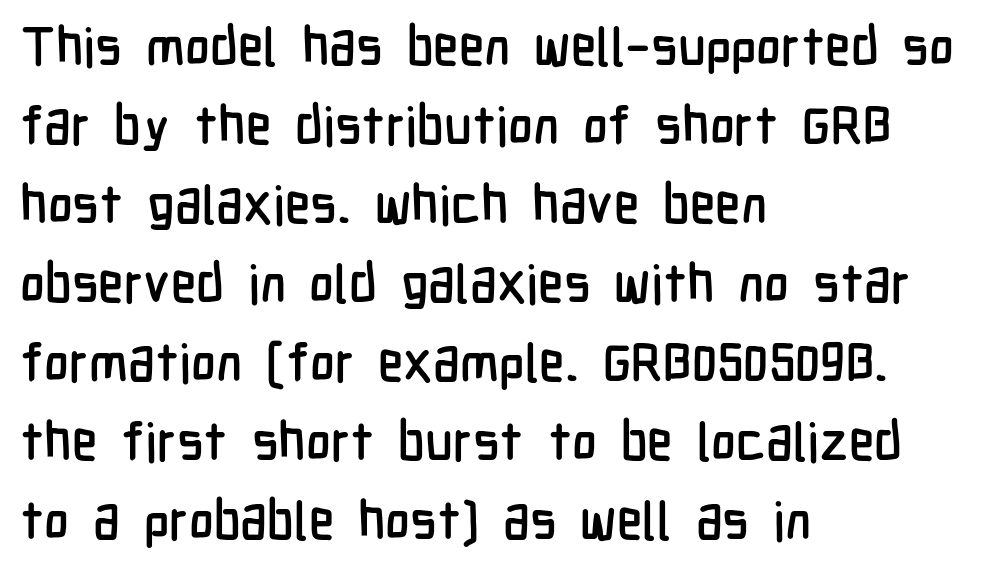
Q: Is the text italic (slanted)? A: No, it is upright.
Q: Is the typeface a serif or a sans-serif typeface? A: Sans-serif.
Q: Is the text underlined? A: No.
Q: How is the paragraph aligned? A: Left-aligned.
Q: Is the spacing between letters normal or unusually wide? A: Normal.
Q: Is the spacing between lines tight, normal or loose? A: Normal.
Q: Width (condensed, normal, or wide)? A: Condensed.
Q: Stroke contrast? A: Low.
Q: x-height? A: Medium.
Q: Monospaced? A: No.
